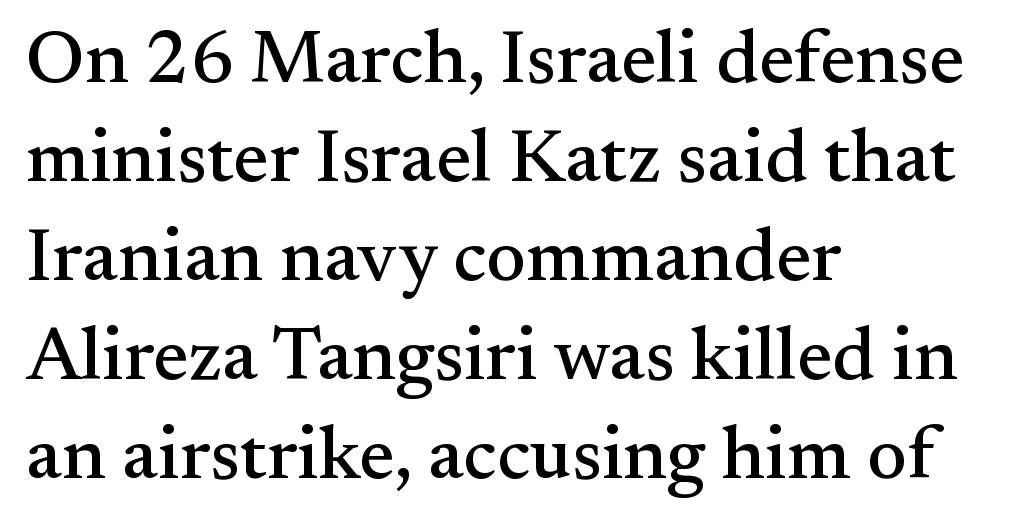
The letters stand upright; this is a roman face. Compared with a centered layout, this one pins lines to the left instead. Note: serifs present on the glyphs. Vertical spacing — default. The strip under each line holds only bare page. The rendering keeps characters at their native spacing.
